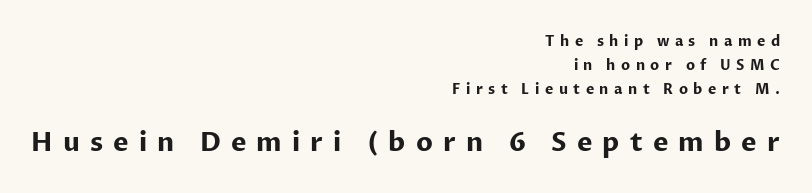
{"italic": "no", "bold": "yes", "underline": "no", "align": "right", "line_spacing_ratio": 1.71, "letter_spacing": "wide", "letter_spacing_em": 0.39, "larger_block": "second", "size_ratio": 1.86, "glyph_px": 26}
